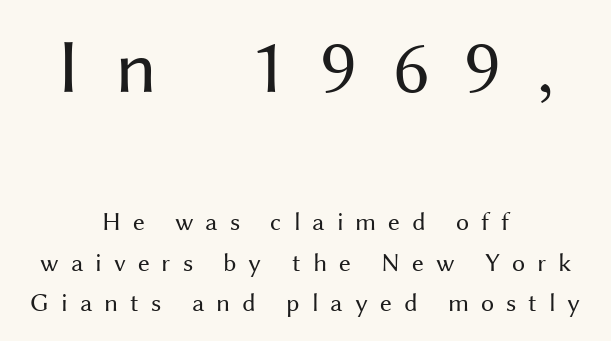
The more generous point size was reserved for the upper chunk. Beneath every word, the page is bare. Serif or sans? Sans — the stroke terminals are bare. Short note: letters widely spaced. Rows of type keep a routine distance in the vertical direction.
